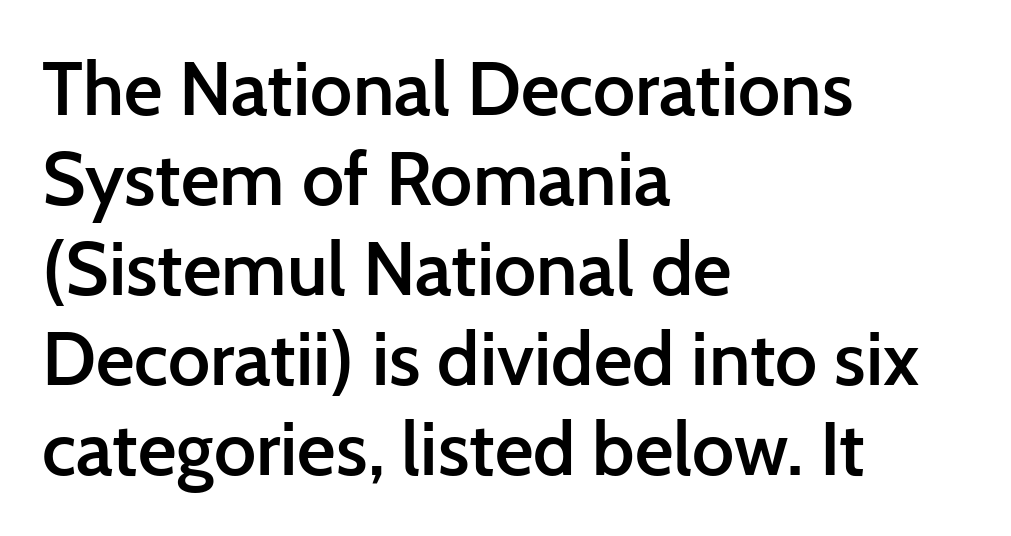
The lettering stays uniformly vertical, giving the passage a roman look. The font family rendered here belongs to the sans-serif group. A student would call this left alignment; a typographer would say flush left, rag right. The foot of each line stays bare and open. A semibold gives these letters moderate extra thickness, short of bold. Each letter keeps its own natural width here, so spacing adapts to shape.
